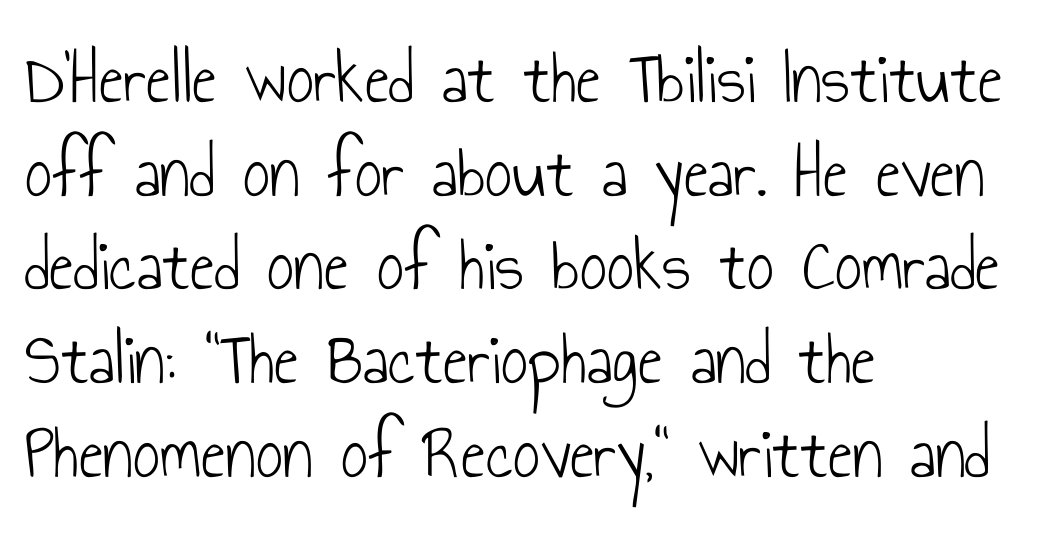
The image shows 75 px light, condensed sans-serif type, upright; set left-aligned, normal line spacing (1.25x), normal letter spacing, not underlined; low stroke contrast and a small x-height.
